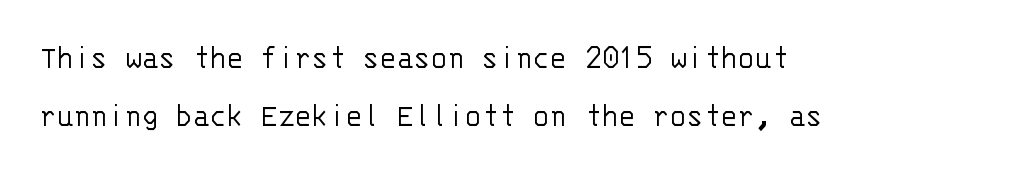
{"serif": "no", "italic": "no", "bold": "no", "weight": "light", "width": "normal", "stroke_contrast": "low", "x_height": "large", "monospaced": "yes", "underline": "no", "align": "left", "line_spacing": "normal", "line_spacing_ratio": 1.67, "letter_spacing": "normal", "letter_spacing_em": 0.0, "glyph_px": 35}
